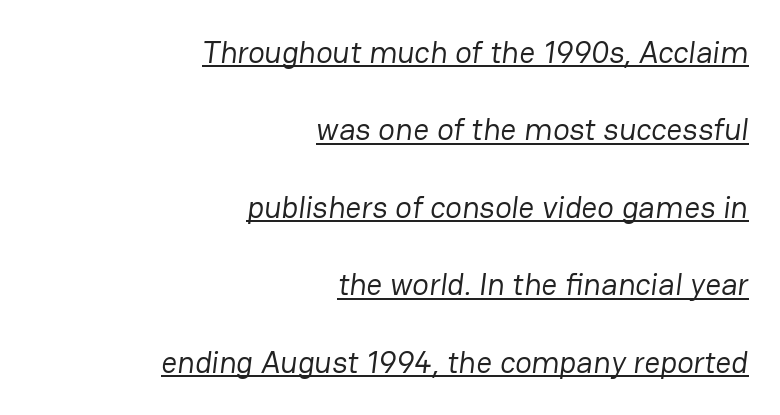
A typesetter would call this leading open, well beyond the default. Is the block centered? No — it sits flush against the right margin. The letters look calm and open, with moderate or lighter stems. A typesetter would label this face a sans.
